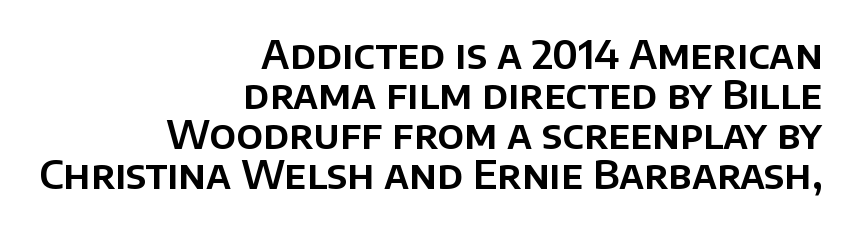
{"serif": "no", "italic": "no", "width": "normal", "stroke_contrast": "low", "x_height": "large", "monospaced": "no", "underline": "no", "align": "right", "line_spacing": "tight", "line_spacing_ratio": 1.0, "letter_spacing": "normal", "letter_spacing_em": 0.0, "glyph_px": 40}
